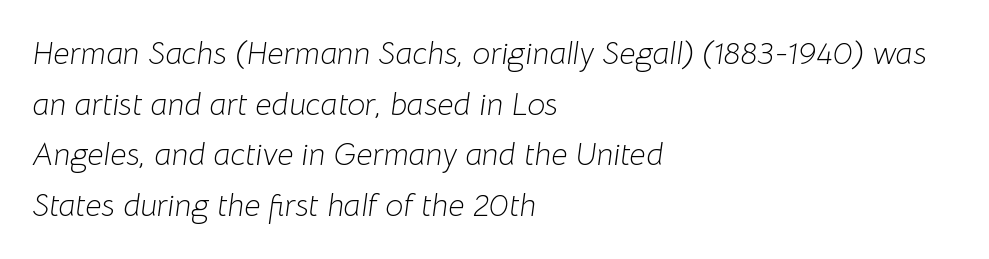
The image shows 32 px light type, italic (leaning right); set left-aligned, normal line spacing (1.58x), normal letter spacing, not underlined; low stroke contrast and a medium x-height.
